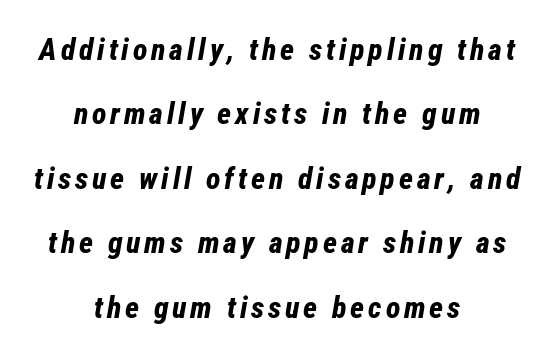
The image shows 30 px bold, condensed type, italic (leaning right); set centered, loose line spacing (2.15x), not underlined; low stroke contrast and a medium x-height.
